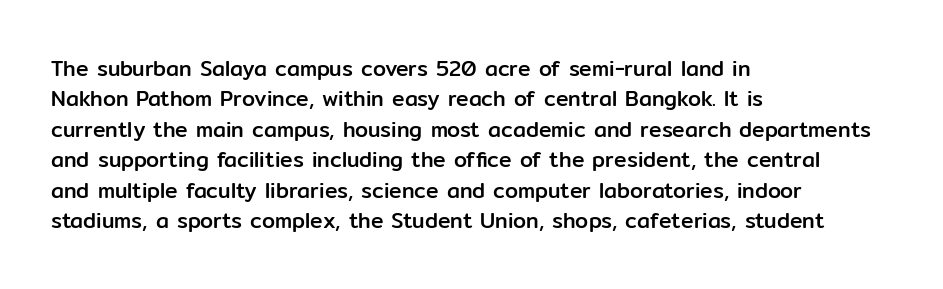
A bare baseline throughout the passage. This rendering uses left alignment, leaving the right contour irregular. Vertical strokes here are truly vertical. Glyph-to-glyph distance matches everyday printed text. If you measured baseline to baseline, you'd find a middling distance.
